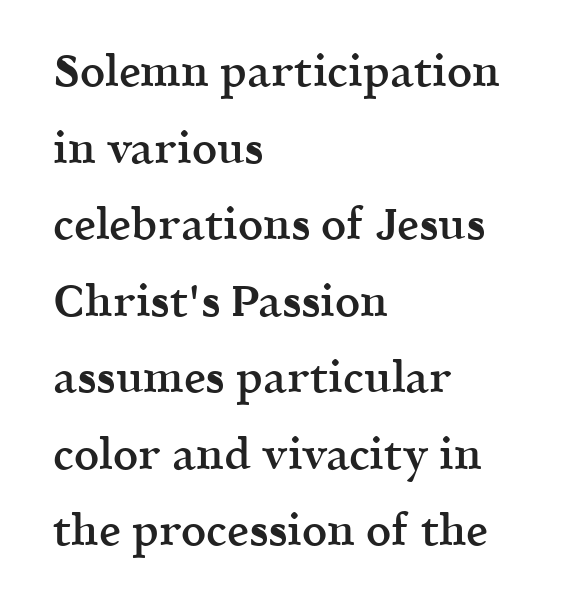
Q: Is the text bold? A: Semi-bold.
Q: Is the text italic (slanted)? A: No, it is upright.
Q: Is the typeface a serif or a sans-serif typeface? A: Serif.
Q: Is the text underlined? A: No.
Q: How is the paragraph aligned? A: Left-aligned.
Q: Is the spacing between letters normal or unusually wide? A: Normal.
Q: Width (condensed, normal, or wide)? A: Normal.
Q: x-height? A: Medium.
Q: Monospaced? A: No.
